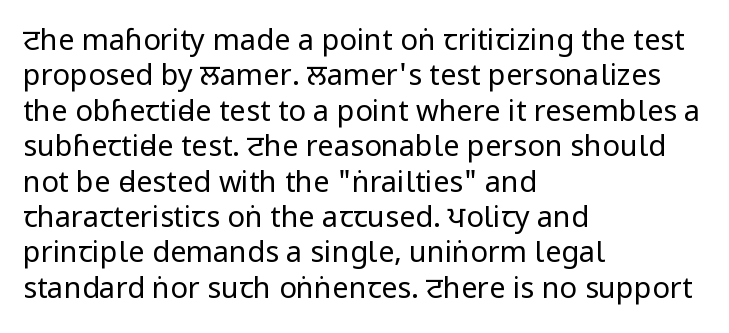
Looks like regular typesetting: each glyph gets only the width it needs. Which margin do the lines hug? The left one — the right edge is uneven. The characters are drawn with everyday or finer stroke widths. Anything drawn beneath the words? Only blank space.
